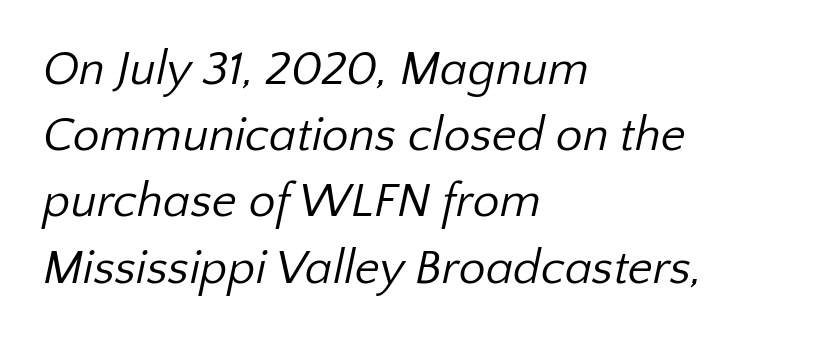
The image shows 48 px regular-weight sans-serif type; set left-aligned, normal line spacing (1.38x), normal letter spacing, not underlined; low stroke contrast and a medium x-height.
